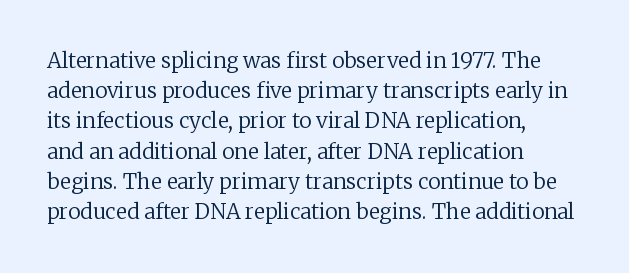
The image shows 21 px text type, upright; set left-aligned, normal line spacing (1.44x), normal letter spacing, not underlined.
